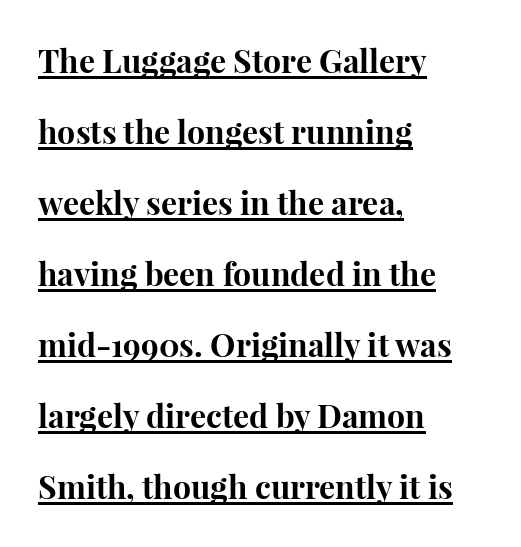
The horizontal fit of the characters is conventional and even. Note the varied advance widths — an 'i' is clearly narrower than an 'm'. The characters look thick and weighty, a clear bold. These lines are composed in type with serifs. Looks like someone drew a line under every word here. Style check: upright.
